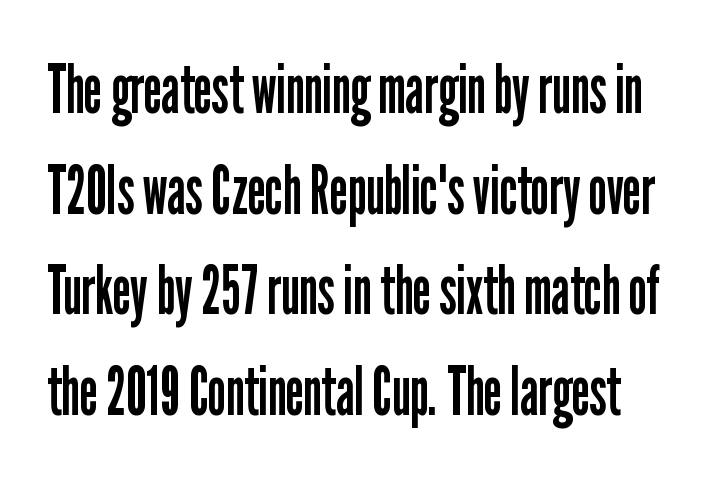
{"serif": "no", "italic": "no", "bold": "no", "weight": "regular", "width": "condensed", "stroke_contrast": "low", "x_height": "medium", "monospaced": "no", "underline": "no", "line_spacing": "normal", "line_spacing_ratio": 1.48, "letter_spacing": "normal", "letter_spacing_em": 0.0, "glyph_px": 68}
